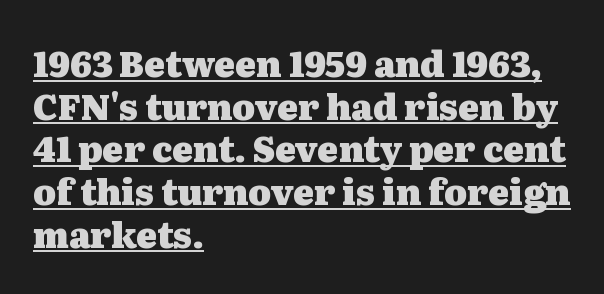
The image shows 35 px heavy, wide serif type, upright; set left-aligned, line spacing 1.22x, normal letter spacing, underlined; medium stroke contrast and a medium x-height.
